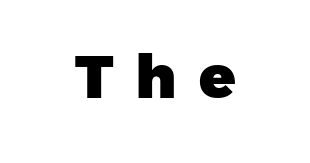
{"serif": "no", "bold": "yes", "weight": "heavy", "width": "normal", "stroke_contrast": "low", "x_height": "medium", "monospaced": "no", "underline": "no", "letter_spacing": "wide", "letter_spacing_em": 0.37, "glyph_px": 60}
